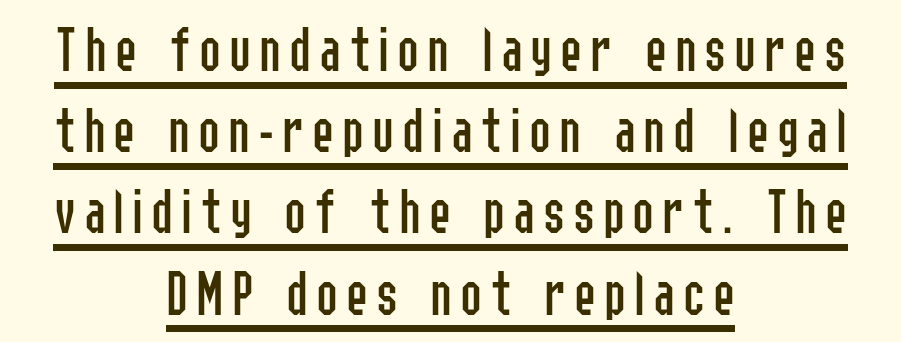
Is the type heavy? It reads as light-to-regular instead. Letterform terminals end flat and unadorned throughout the passage. Each letter keeps its own natural width here, so spacing adapts to shape. Do the letters lean? They stand straight. Has an underline been added? It has.
